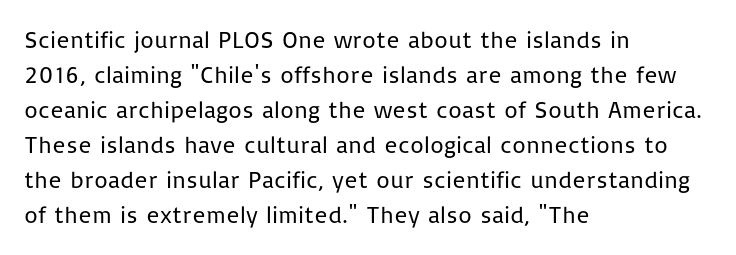
Q: Is the text bold? A: No.
Q: Is the text italic (slanted)? A: No, it is upright.
Q: Is the text underlined? A: No.
Q: How is the paragraph aligned? A: Left-aligned.
Q: Is the spacing between letters normal or unusually wide? A: Normal.
Q: Is the spacing between lines tight, normal or loose? A: Normal.
